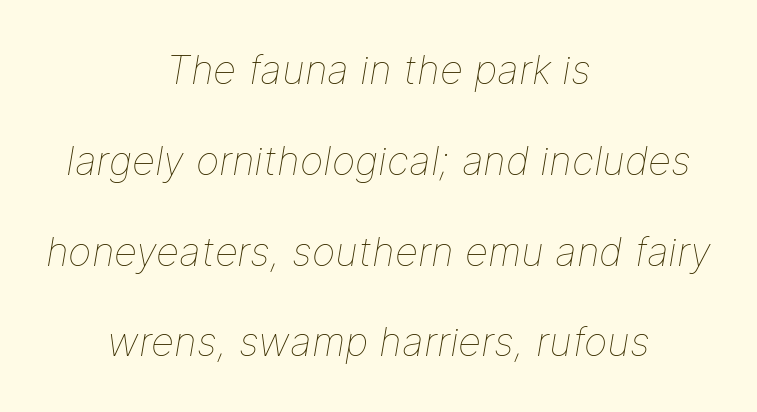
The image shows 40 px thin type, italic (leaning right); set centered, loose line spacing (2.27x), normal letter spacing, not underlined; low stroke contrast and a medium x-height.
